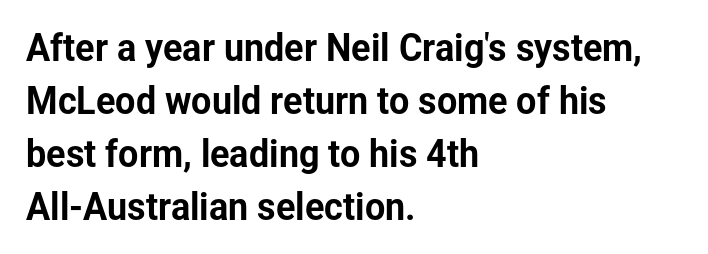
The image shows 36 px sans-serif type, upright; set left-aligned, normal line spacing (1.47x), normal letter spacing, not underlined; low stroke contrast and a medium x-height.
